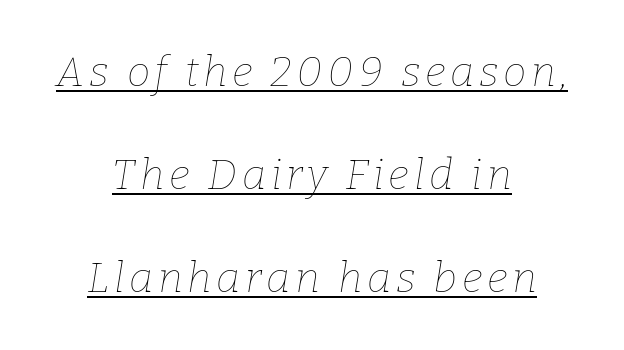
The text carries the slant typical of an italic or oblique font. The face looks like a standard text weight, possibly lighter. Looks like someone drew a line under every word here. The rendering uses natural spacing where letterforms have individual widths. These lines stand farther apart than default settings would place them.
